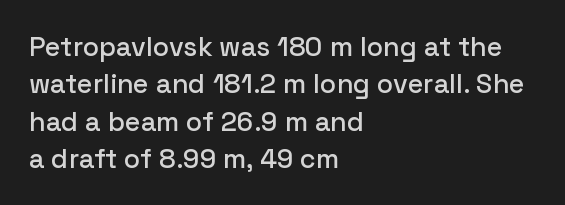
{"italic": "no", "underline": "no", "align": "left", "line_spacing": "normal", "line_spacing_ratio": 1.38, "letter_spacing": "normal", "letter_spacing_em": 0.0, "glyph_px": 27}
